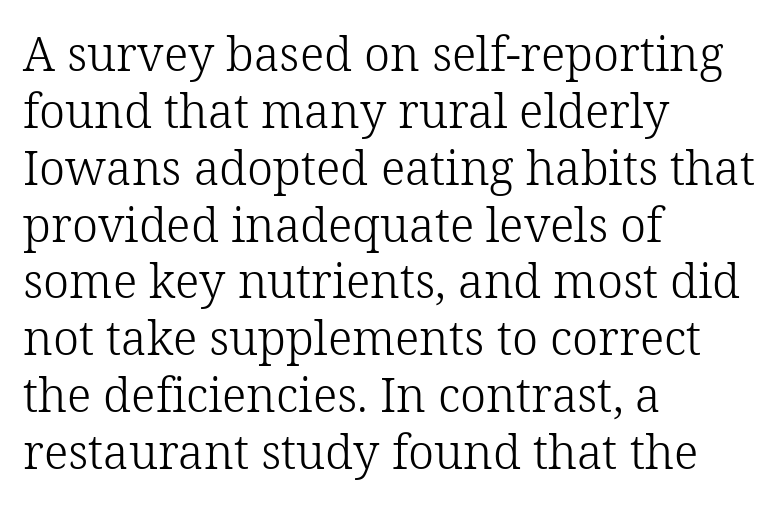
The image shows 47 px light serif type, upright; set left-aligned, line spacing 1.21x, normal letter spacing, not underlined; low stroke contrast and a medium x-height.
